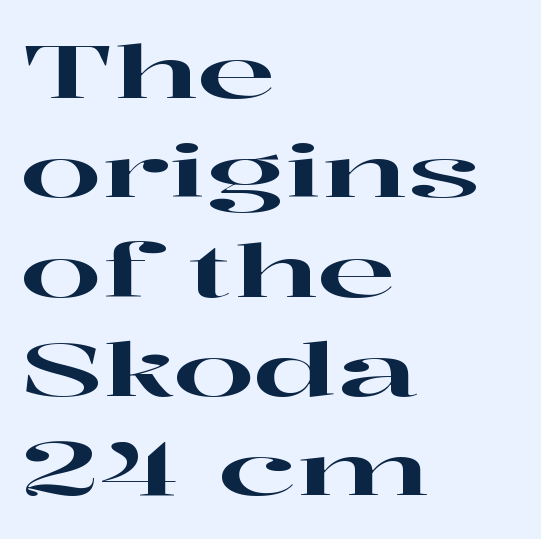
{"serif": "yes", "italic": "no", "width": "wide", "stroke_contrast": "high", "x_height": "medium", "monospaced": "no", "underline": "no", "align": "left", "line_spacing": "normal", "line_spacing_ratio": 1.36, "letter_spacing": "normal", "letter_spacing_em": 0.0, "glyph_px": 73}
